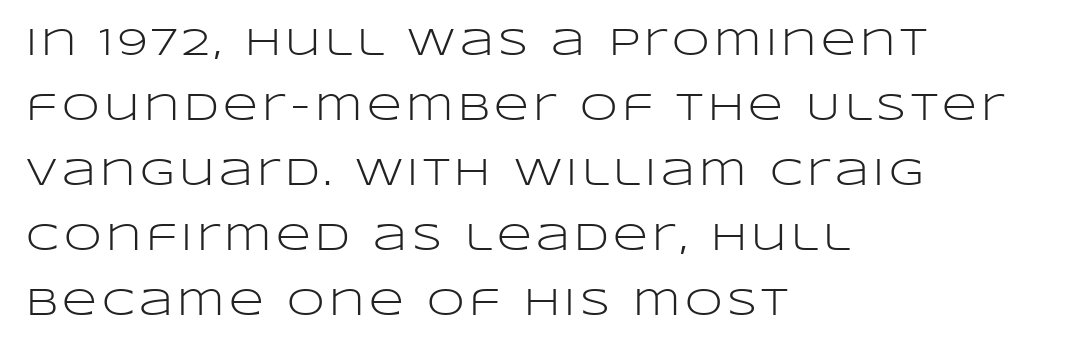
{"serif": "no", "italic": "no", "bold": "no", "weight": "light", "width": "wide", "stroke_contrast": "low", "x_height": "large", "monospaced": "no", "underline": "no", "align": "left", "line_spacing_ratio": 1.71, "glyph_px": 38}
